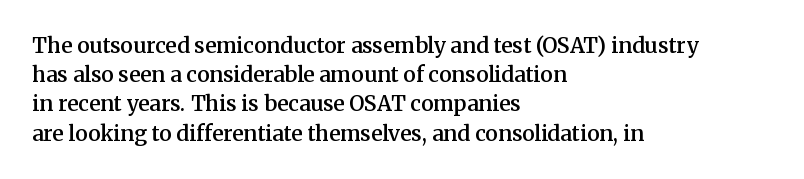
The face used here is a semibold: visibly heavier than regular, lighter than bold. Italic? Not at all — the glyphs are vertical. Default kerning and tracking; the words read as compact shapes. The paragraph shown leans on its left margin. Clear beneath every line of the passage.
